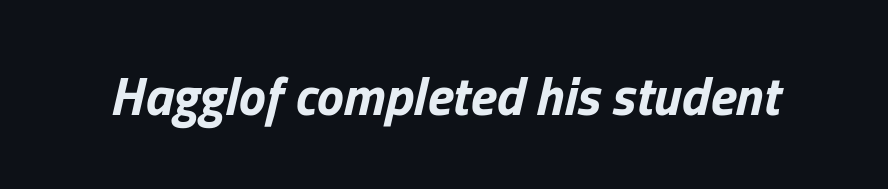
Check under the words: just untouched page. Here the designer chose a conventional face with non-uniform glyph widths. Nothing unusual about the tracking: characters are spaced as the font intends. A typesetter would mark this as italic.
